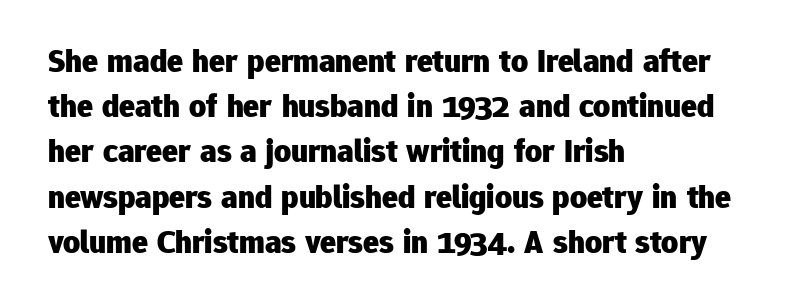
Q: Is the text bold? A: Yes.
Q: Is the text italic (slanted)? A: No, it is upright.
Q: Is the typeface a serif or a sans-serif typeface? A: Sans-serif.
Q: Is the text underlined? A: No.
Q: How is the paragraph aligned? A: Left-aligned.
Q: Is the spacing between letters normal or unusually wide? A: Normal.
Q: Is the spacing between lines tight, normal or loose? A: Normal.
Q: Width (condensed, normal, or wide)? A: Normal.
Q: Stroke contrast? A: Low.
Q: x-height? A: Medium.
Q: Monospaced? A: No.
